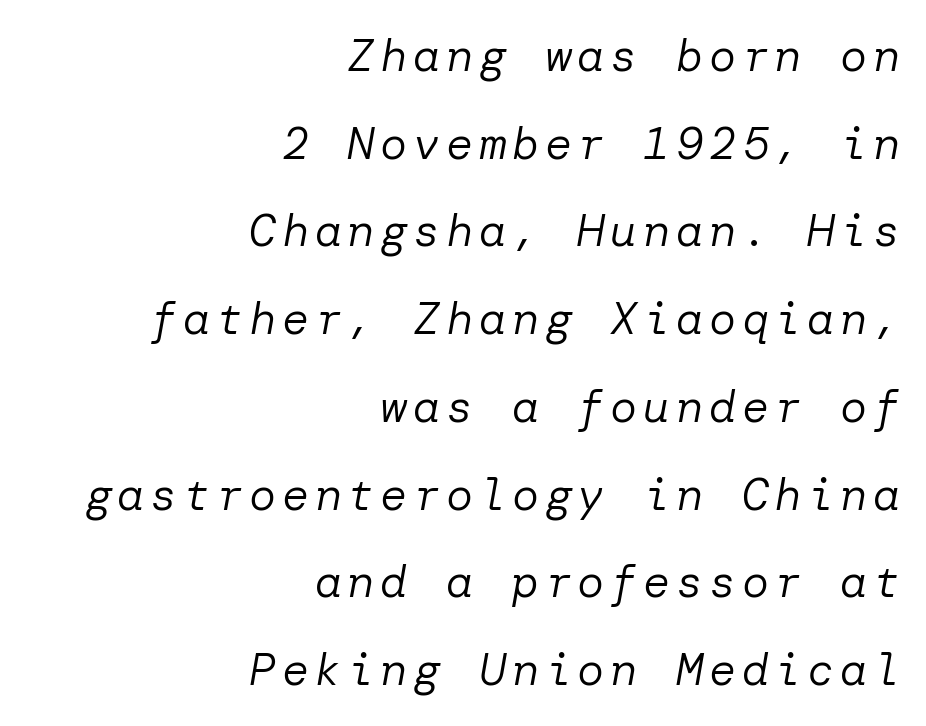
The image shows 45 px regular-weight type, italic (leaning right); set right-aligned, loose line spacing (1.95x), not underlined; low stroke contrast and a medium x-height.
